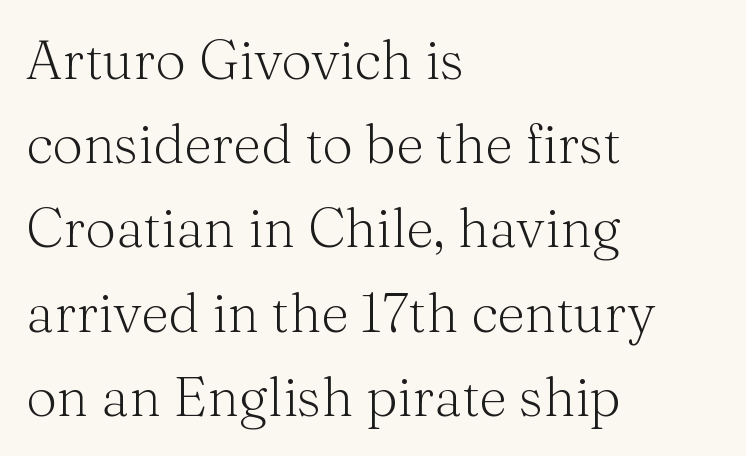
The image shows 54 px light serif type, upright; set left-aligned, normal line spacing (1.56x), normal letter spacing, not underlined; medium stroke contrast and a medium x-height.
